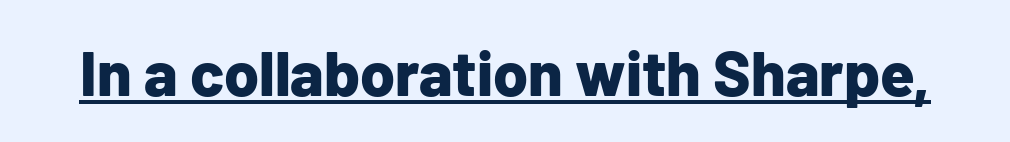
{"serif": "no", "italic": "no", "bold": "yes", "weight": "bold", "width": "normal", "stroke_contrast": "low", "x_height": "medium", "monospaced": "no", "underline": "yes", "letter_spacing": "normal", "letter_spacing_em": 0.0, "glyph_px": 63}
